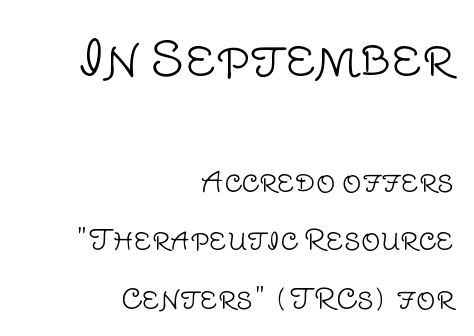
{"serif": "no", "bold": "no", "weight": "light", "width": "normal", "stroke_contrast": "low", "x_height": "large", "monospaced": "no", "underline": "no", "align": "right", "line_spacing": "loose", "line_spacing_ratio": 2.16, "letter_spacing": "normal", "letter_spacing_em": 0.0, "larger_block": "first", "size_ratio": 1.74, "glyph_px": 47}
